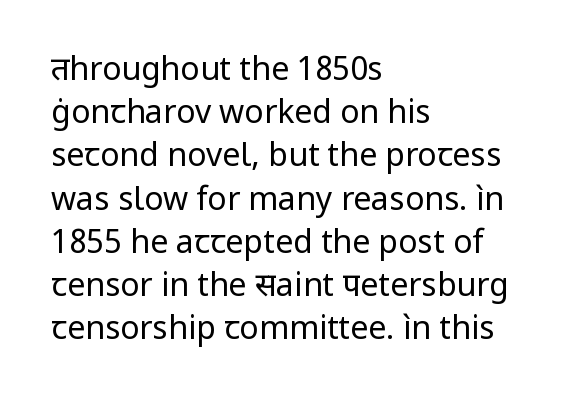
The image shows 32 px regular-weight sans-serif type, upright; set left-aligned, normal line spacing (1.35x), normal letter spacing, not underlined; low stroke contrast and a medium x-height.
